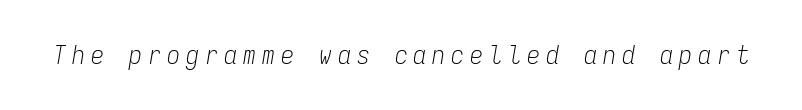
{"italic": "yes", "lean": "right", "slant_degrees": 9, "bold": "no", "underline": "no", "letter_spacing": "wide", "letter_spacing_em": 0.23, "glyph_px": 26}
